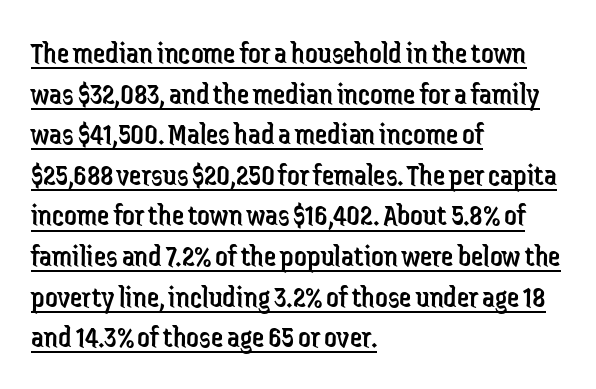
The image shows 31 px regular-weight, condensed sans-serif type, upright; set left-aligned, normal line spacing (1.31x), normal letter spacing, underlined; low stroke contrast and a medium x-height.
